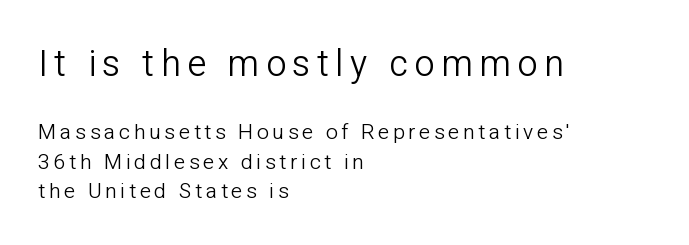
Rendered with straight, roman letterforms. Compared with typical paragraphs, the rows here are spaced about the same. Two sizes are in play, and the larger belongs to the first block. Short and long lines alike share a common starting point at left. The font family rendered here belongs to the sans-serif group.
